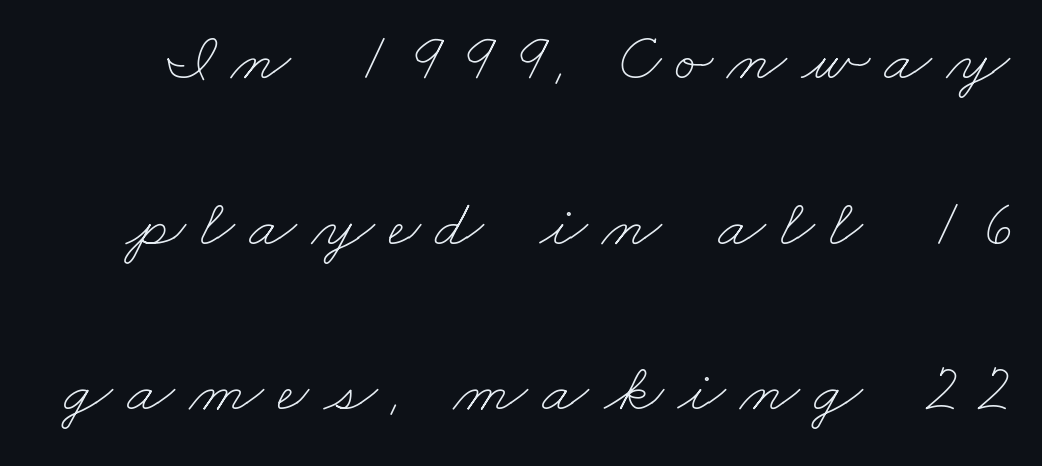
The image shows 69 px thin, wide type; set loose line spacing (2.4x), unusually wide letter spacing (+0.21 em), not underlined; low stroke contrast and a small x-height.
